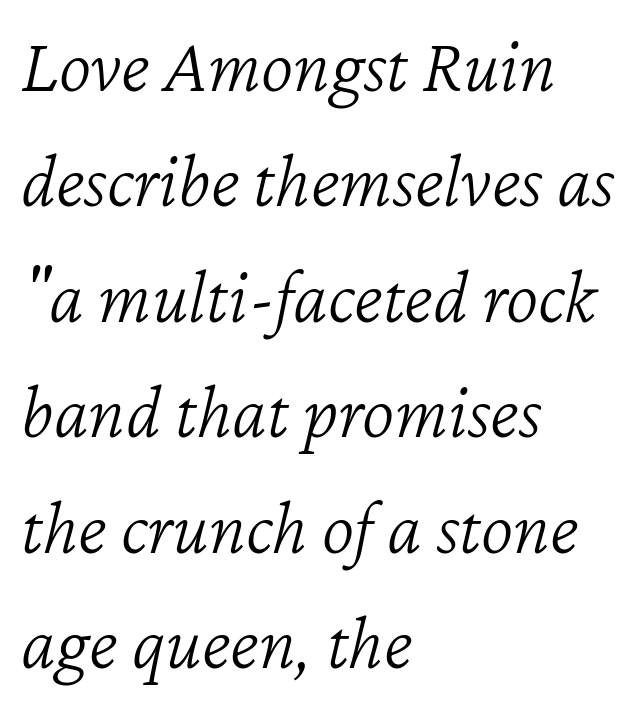
This sample uses plain, unmodified letter spacing. Is this a fixed-width face? No — the glyphs have proportional, varying widths. These lines are set flush left with a ragged right edge. An italicized treatment has been applied to the whole sample.
